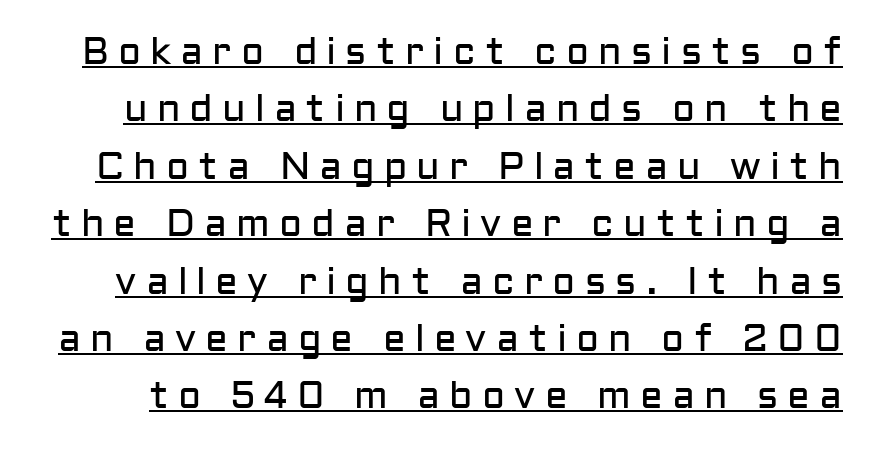
Q: Is the text bold? A: No.
Q: Is the text italic (slanted)? A: No, it is upright.
Q: Is the typeface a serif or a sans-serif typeface? A: Sans-serif.
Q: Is the text underlined? A: Yes.
Q: Is the spacing between letters normal or unusually wide? A: Unusually wide.
Q: Is the spacing between lines tight, normal or loose? A: Normal.
Q: Width (condensed, normal, or wide)? A: Normal.
Q: Stroke contrast? A: Low.
Q: x-height? A: Medium.
Q: Monospaced? A: No.
